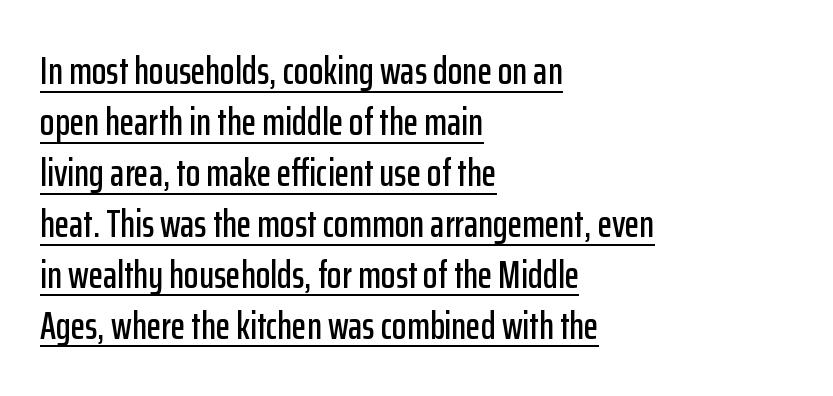
The image shows 38 px condensed sans-serif type, upright; set left-aligned, normal line spacing (1.34x), normal letter spacing, underlined; low stroke contrast and a medium x-height.
